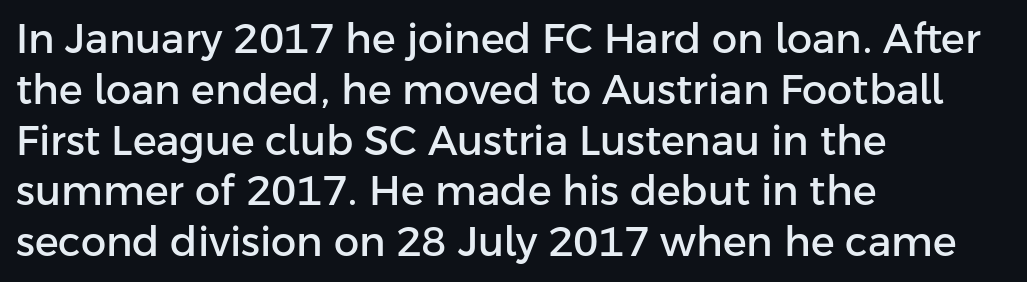
The text block is weighted toward the left margin, trailing off unevenly rightward. These lines were composed using upright roman letters. The line-height multiplier appears to be the usual default. How are the letters spaced? Ordinarily, with no added tracking.
